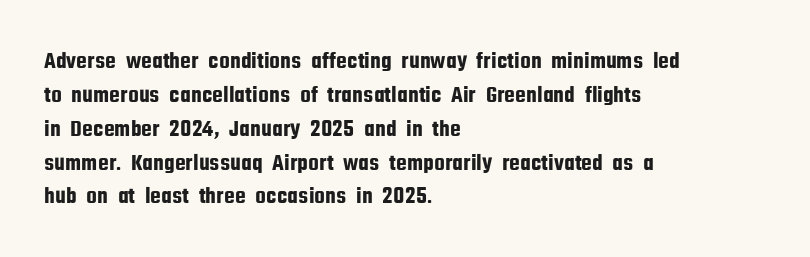
Q: Is the text italic (slanted)? A: No, it is upright.
Q: Is the text underlined? A: No.
Q: How is the paragraph aligned? A: Left-aligned.
Q: Is the spacing between letters normal or unusually wide? A: Normal.
Q: Is the spacing between lines tight, normal or loose? A: Normal.
